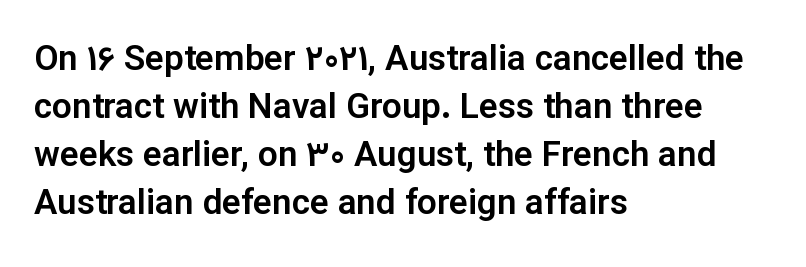
Q: Is the text italic (slanted)? A: No, it is upright.
Q: Is the typeface a serif or a sans-serif typeface? A: Sans-serif.
Q: Is the text underlined? A: No.
Q: How is the paragraph aligned? A: Left-aligned.
Q: Is the spacing between letters normal or unusually wide? A: Normal.
Q: Is the spacing between lines tight, normal or loose? A: Normal.
Q: Width (condensed, normal, or wide)? A: Normal.
Q: Stroke contrast? A: Low.
Q: x-height? A: Medium.
Q: Monospaced? A: No.
